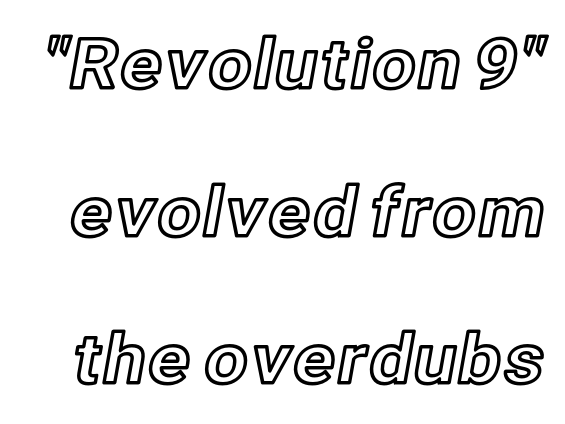
The image shows 69 px text type; set loose line spacing (2.14x), normal letter spacing, not underlined; a medium x-height.
